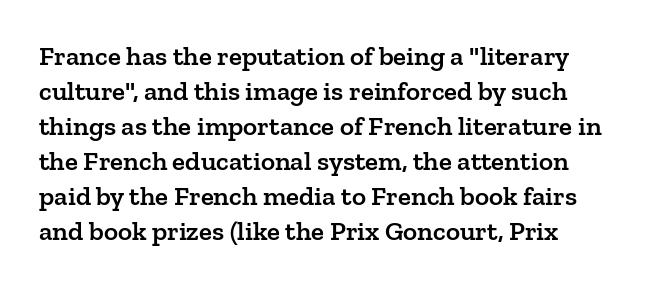
{"italic": "no", "bold": "semi", "underline": "no", "align": "left", "line_spacing": "normal", "line_spacing_ratio": 1.3, "letter_spacing": "normal", "letter_spacing_em": 0.0, "glyph_px": 27}
